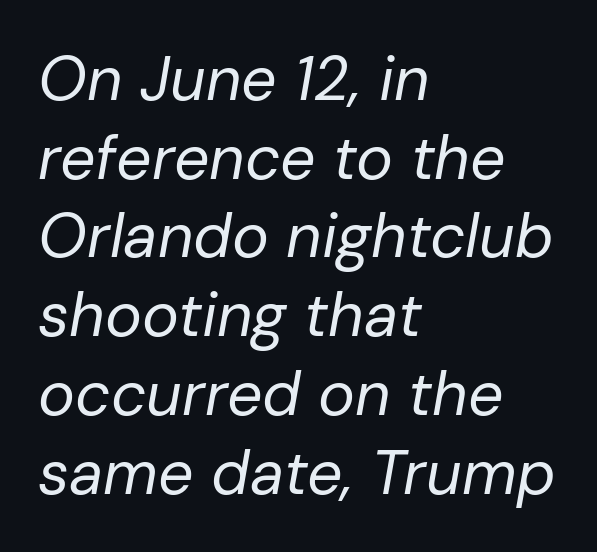
The image shows 62 px regular-weight type, italic (leaning right); set left-aligned, normal line spacing (1.27x), normal letter spacing, not underlined; low stroke contrast and a medium x-height.
